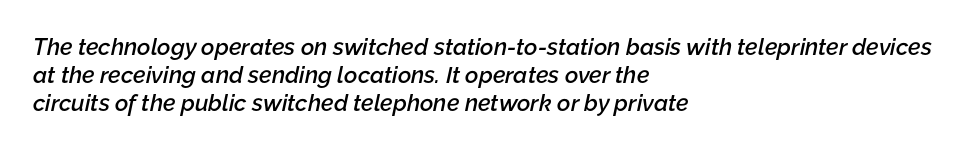
{"italic": "yes", "lean": "right", "slant_degrees": 12, "bold": "semi", "underline": "no", "align": "left", "line_spacing_ratio": 1.22, "letter_spacing": "normal", "letter_spacing_em": 0.0, "glyph_px": 23}
